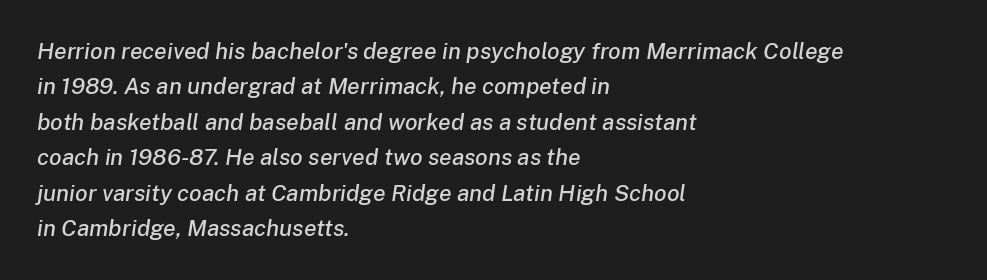
Q: Is the text italic (slanted)? A: Yes, it leans right by about 8 degrees.
Q: Is the text underlined? A: No.
Q: How is the paragraph aligned? A: Left-aligned.
Q: Is the spacing between letters normal or unusually wide? A: Normal.
Q: Is the spacing between lines tight, normal or loose? A: Normal.
